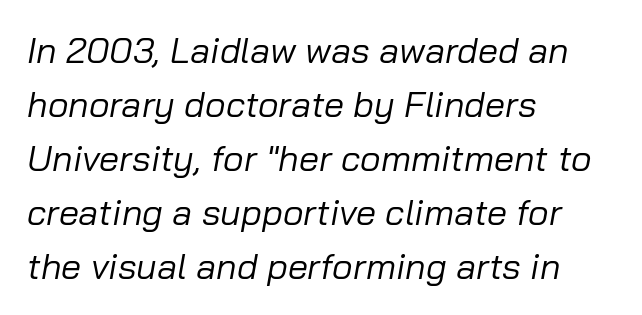
Observe the ordinary spacing: letters are neighbours, not strangers. The letterforms sit at book weight or below. This rendering uses left alignment, leaving the right contour irregular. The face used here has a pronounced slope to its letters. Normally led — the rows are evenly, conventionally spaced. The letters advance in unequal steps, a hallmark of proportional type.
